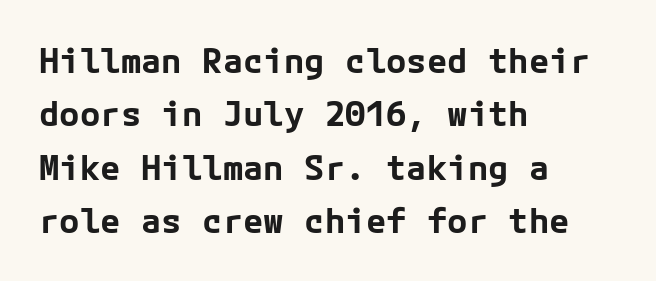
Nope, no serifs anywhere on these letters. These lines carry a lot of weight — the face is fully bold. Each line starts at the same left margin while the right side varies. Plain, unruled lines of type.
